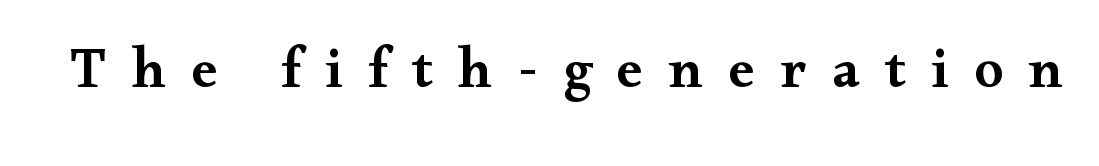
The image shows 58 px semibold, wide serif type, upright; set unusually wide letter spacing (+0.44 em), not underlined; medium stroke contrast and a small x-height.
